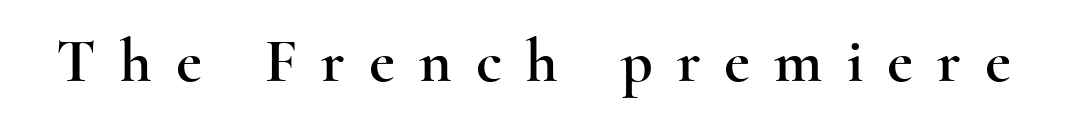
The image shows 62 px wide serif type, upright; set unusually wide letter spacing (+0.39 em), not underlined; a small x-height.
